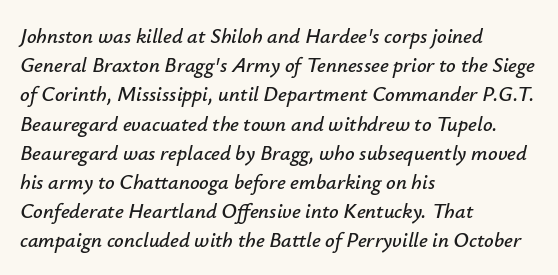
Q: Is the text italic (slanted)? A: Yes, it leans right by about 12 degrees.
Q: Is the text underlined? A: No.
Q: How is the paragraph aligned? A: Left-aligned.
Q: Is the spacing between letters normal or unusually wide? A: Normal.
Q: Is the spacing between lines tight, normal or loose? A: Normal.
